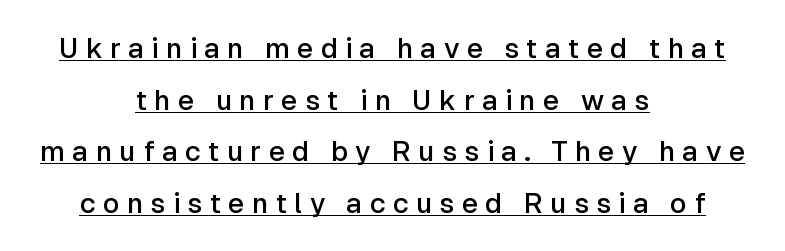
The rendering shows plain stroke endings on the letterforms — a sans-serif design. Beneath each row of characters lies a ruled line. These lines are rendered in a variable-pitch font. In terms of posture, this sample is upright. Heft: intermediate — a semibold. Line starts and ends both wander, symmetrically.
